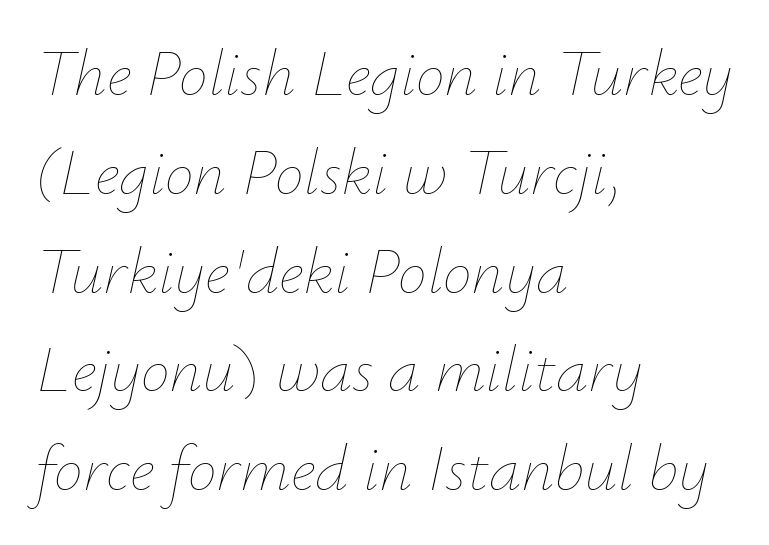
{"italic": "yes", "lean": "right", "slant_degrees": 12, "bold": "no", "weight": "thin", "width": "normal", "stroke_contrast": "low", "x_height": "small", "monospaced": "no", "underline": "no", "align": "left", "line_spacing": "normal", "line_spacing_ratio": 1.52, "letter_spacing": "normal", "letter_spacing_em": 0.0, "glyph_px": 65}
